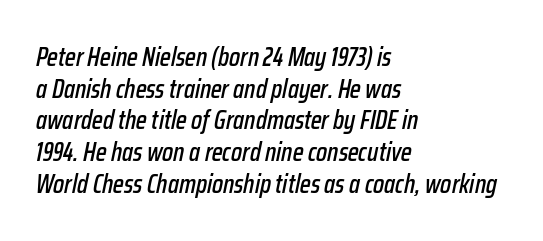
The image shows 26 px text type, italic (leaning right); set left-aligned, line spacing 1.22x, normal letter spacing, not underlined.
